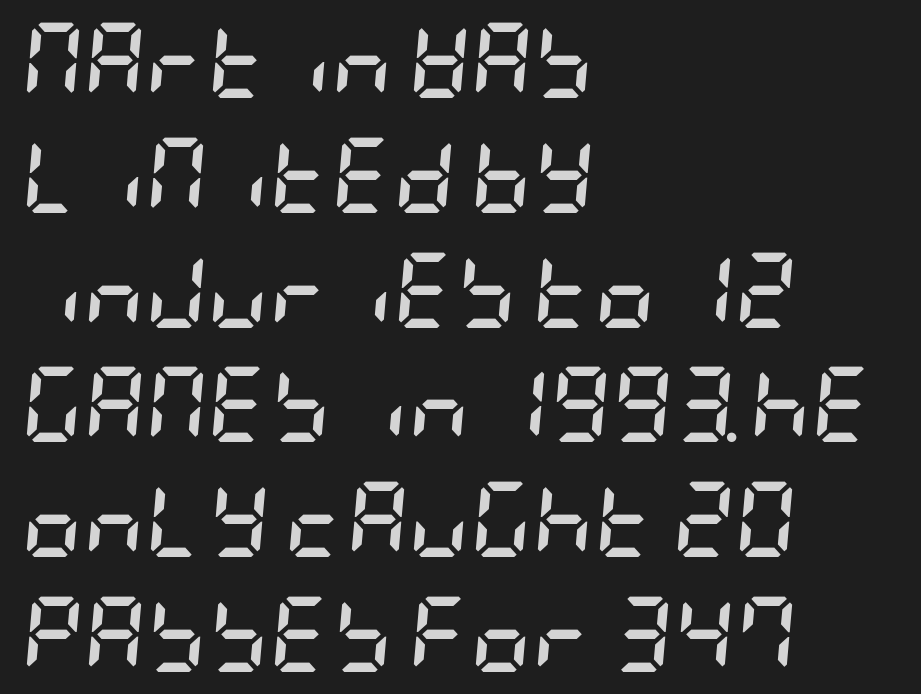
The image shows 76 px semibold, condensed type, italic (leaning right); set left-aligned, normal line spacing (1.51x), normal letter spacing, not underlined; low stroke contrast and a large x-height.
